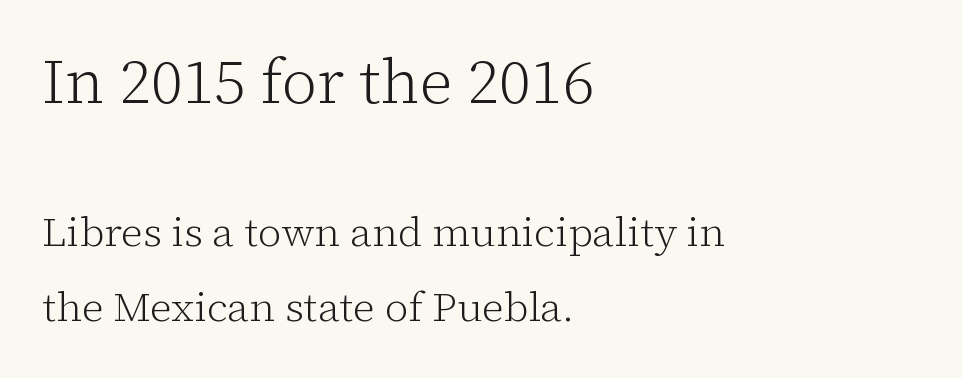
Q: Is the text bold? A: No.
Q: Is the text italic (slanted)? A: No, it is upright.
Q: Is the typeface a serif or a sans-serif typeface? A: Serif.
Q: Is the text underlined? A: No.
Q: How is the paragraph aligned? A: Left-aligned.
Q: Is the spacing between letters normal or unusually wide? A: Normal.
Q: Which block of text is set in a larger size, the first (top) or the second (bottom)? A: The first (top) one.
Q: Width (condensed, normal, or wide)? A: Normal.
Q: Stroke contrast? A: Low.
Q: x-height? A: Medium.
Q: Monospaced? A: No.
